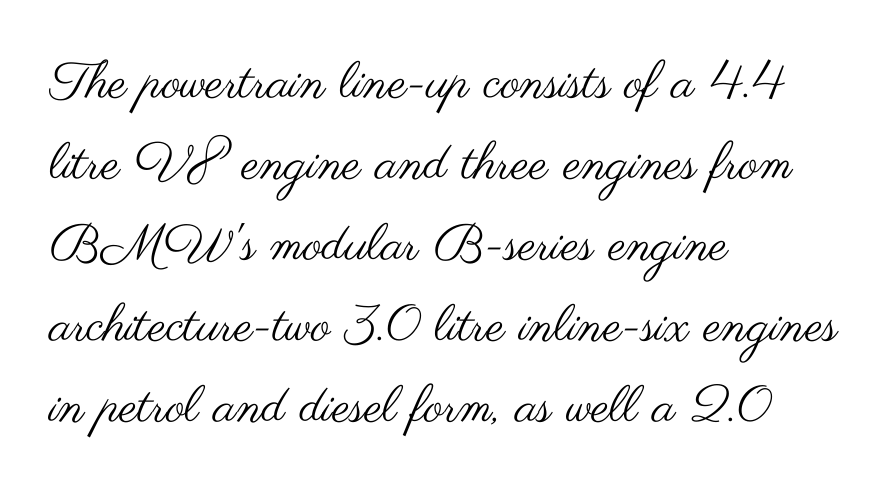
The image shows 51 px regular-weight, wide sans-serif type; set left-aligned, normal line spacing (1.59x), normal letter spacing, not underlined; medium stroke contrast and a small x-height.
